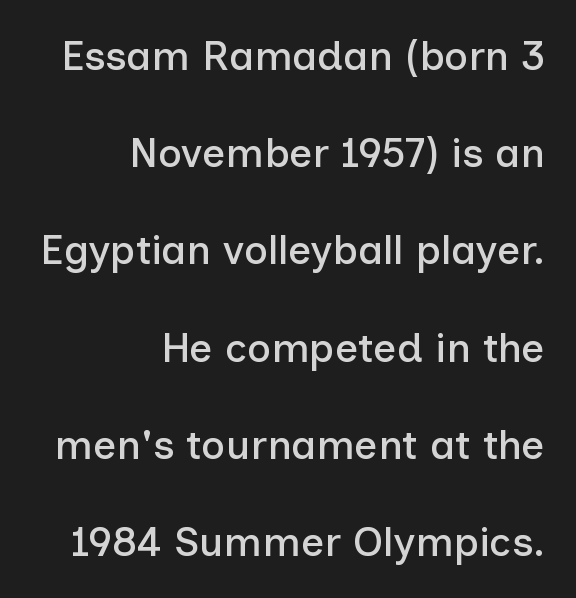
{"serif": "no", "italic": "no", "width": "normal", "stroke_contrast": "low", "x_height": "medium", "monospaced": "no", "underline": "no", "align": "right", "line_spacing": "loose", "line_spacing_ratio": 2.37, "letter_spacing": "normal", "letter_spacing_em": 0.0, "glyph_px": 41}
